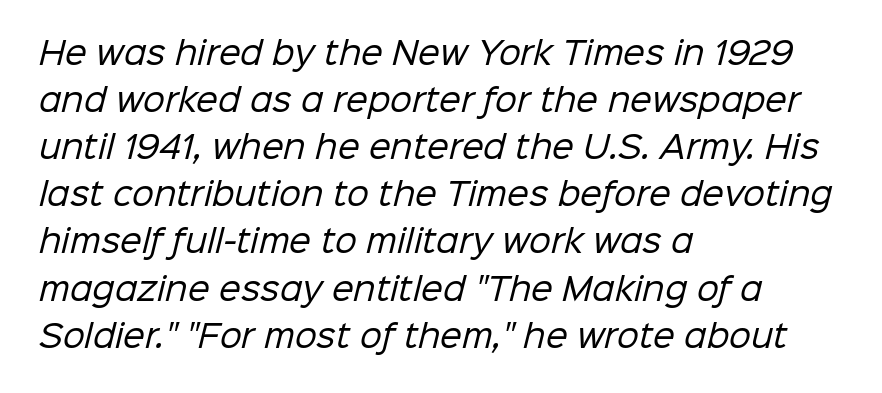
The lines sit at an ordinary, default distance from one another. The compositor pushed each line to the left boundary. Unlike a traditional serif, this face leaves its strokes unadorned. The passage shown is not underscored anywhere. The letters advance in unequal steps, a hallmark of proportional type. Bold? No — there's no thickening of the strokes.
